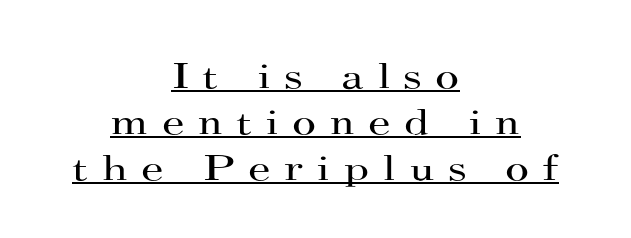
{"serif": "yes", "italic": "no", "bold": "no", "weight": "regular", "width": "wide", "stroke_contrast": "high", "x_height": "small", "monospaced": "no", "underline": "yes", "align": "center", "line_spacing_ratio": 1.24, "letter_spacing": "wide", "letter_spacing_em": 0.35, "glyph_px": 37}
